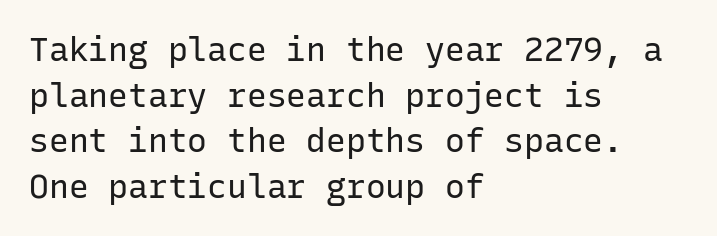
Q: Is the text bold? A: No.
Q: Is the text italic (slanted)? A: No, it is upright.
Q: Is the typeface a serif or a sans-serif typeface? A: Sans-serif.
Q: Is the text underlined? A: No.
Q: How is the paragraph aligned? A: Left-aligned.
Q: Is the spacing between letters normal or unusually wide? A: Normal.
Q: Is the spacing between lines tight, normal or loose? A: Normal.
Q: Width (condensed, normal, or wide)? A: Normal.
Q: Stroke contrast? A: Low.
Q: x-height? A: Medium.
Q: Monospaced? A: Yes.
